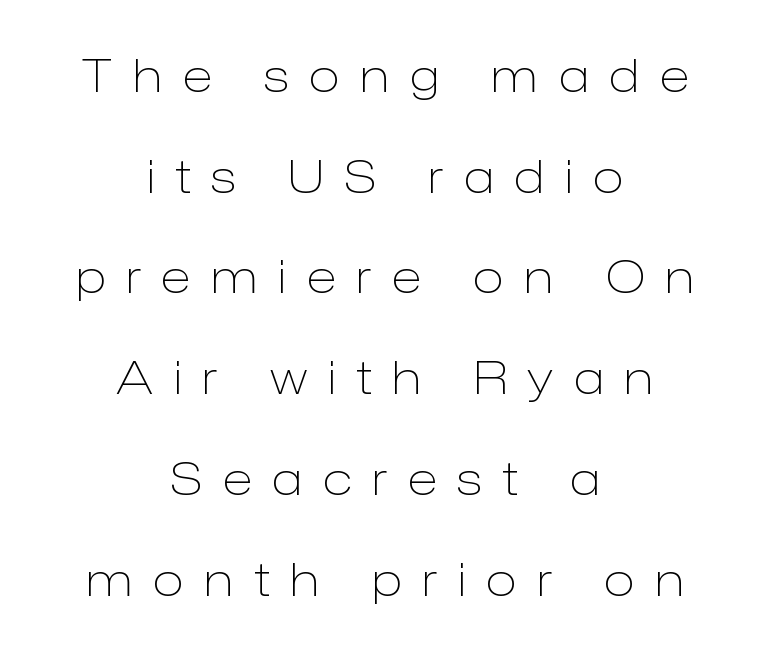
Unlike a traditional serif, this face leaves its strokes unadorned. Vertical spacing — loose. Note the varied advance widths — an 'i' is clearly narrower than an 'm'. Display-style spreading of the glyphs; the letterfit is very open. The paragraph shown floats in the horizontal middle.
